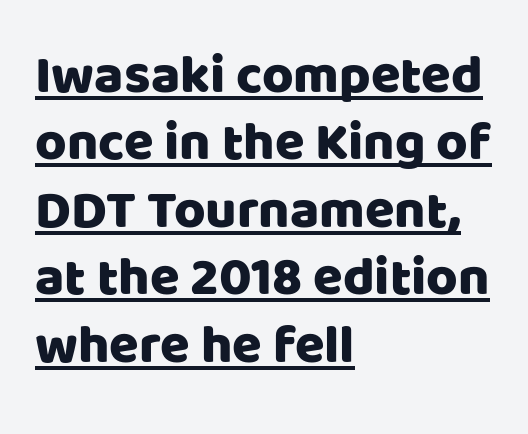
The image shows 54 px sans-serif type, upright; set left-aligned, normal line spacing (1.25x), normal letter spacing, underlined; low stroke contrast and a large x-height.
